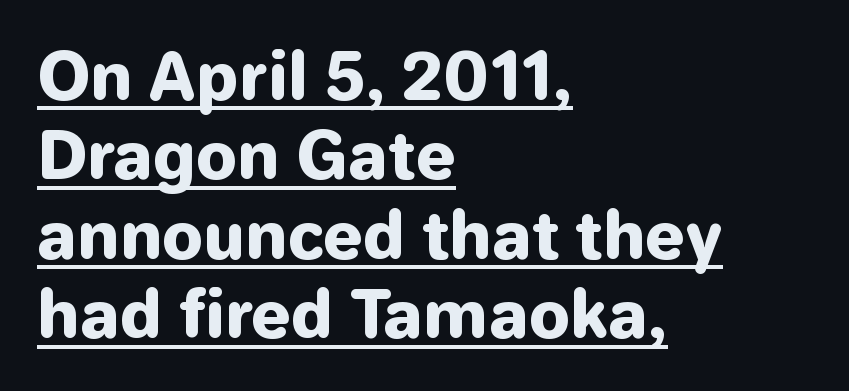
Q: Is the text bold? A: Yes.
Q: Is the text italic (slanted)? A: No, it is upright.
Q: Is the typeface a serif or a sans-serif typeface? A: Sans-serif.
Q: Is the text underlined? A: Yes.
Q: How is the paragraph aligned? A: Left-aligned.
Q: Is the spacing between letters normal or unusually wide? A: Normal.
Q: Width (condensed, normal, or wide)? A: Normal.
Q: Stroke contrast? A: Low.
Q: x-height? A: Medium.
Q: Monospaced? A: No.
